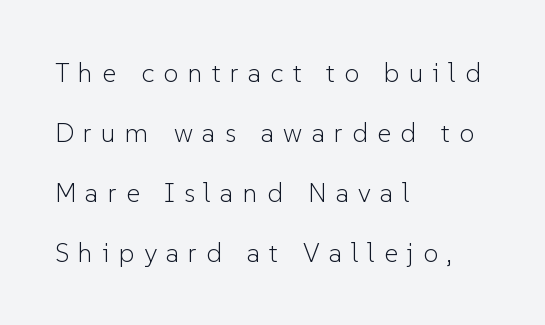
{"italic": "no", "bold": "no", "underline": "no", "align": "left", "line_spacing": "loose", "line_spacing_ratio": 2.22, "letter_spacing": "wide", "letter_spacing_em": 0.34, "glyph_px": 27}
